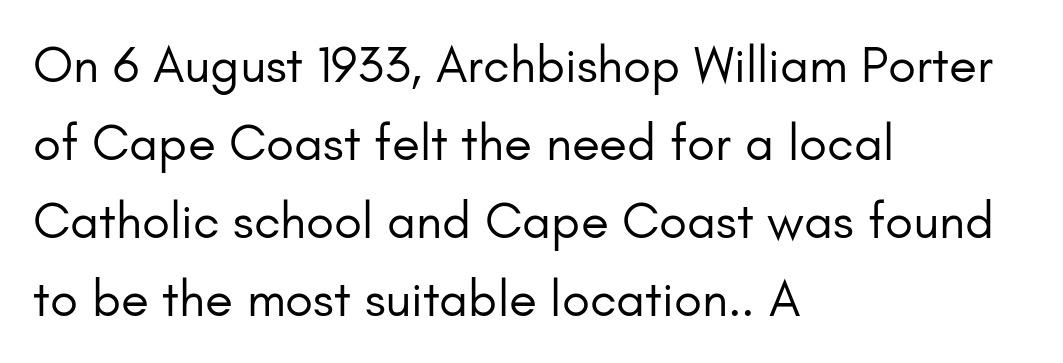
The paragraph has a hard left edge and a soft right edge. Spacing between characters is what you'd get straight out of the box. Typographically, this falls in the sans-serif category. Vertical strokes here are truly vertical. Leading matches the norm, producing a regular column.
